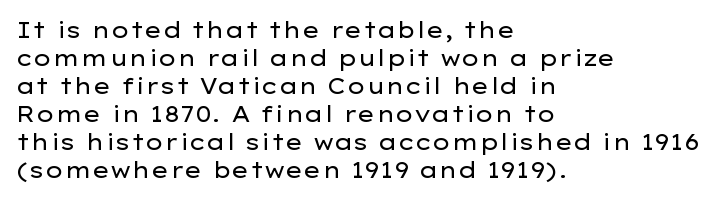
{"italic": "no", "bold": "no", "underline": "no", "align": "left", "line_spacing": "normal", "line_spacing_ratio": 1.27, "letter_spacing": "normal", "letter_spacing_em": 0.0, "glyph_px": 22}
